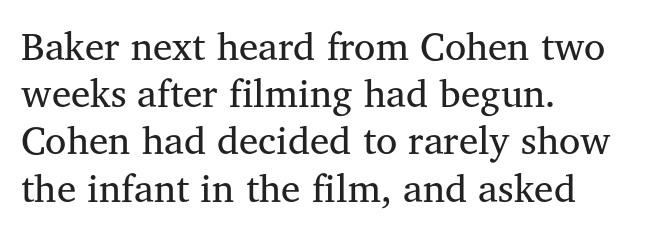
{"serif": "yes", "italic": "no", "bold": "no", "weight": "regular", "width": "normal", "stroke_contrast": "medium", "x_height": "medium", "monospaced": "no", "underline": "no", "align": "left", "line_spacing_ratio": 1.21, "letter_spacing": "normal", "letter_spacing_em": 0.0, "glyph_px": 39}
